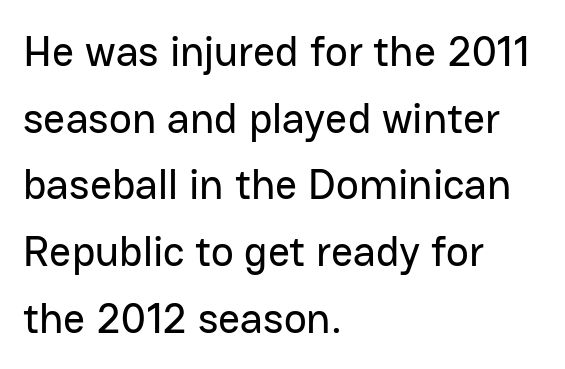
Character widths vary here, with narrow letters taking less room than wide ones. Clear beneath every line of the passage. Posture: straight, roman, zero tilt. Each line starts at the same left margin while the right side varies. Nothing unusual about the tracking: characters are spaced as the font intends.
